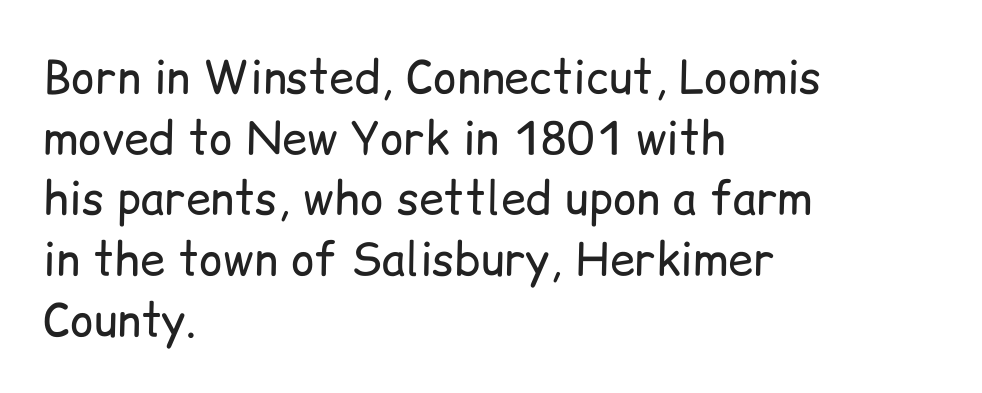
Q: Is the text bold? A: No.
Q: Is the text italic (slanted)? A: No, it is upright.
Q: Is the typeface a serif or a sans-serif typeface? A: Sans-serif.
Q: Is the text underlined? A: No.
Q: How is the paragraph aligned? A: Left-aligned.
Q: Is the spacing between letters normal or unusually wide? A: Normal.
Q: Is the spacing between lines tight, normal or loose? A: Normal.
Q: Width (condensed, normal, or wide)? A: Normal.
Q: Stroke contrast? A: Low.
Q: x-height? A: Medium.
Q: Monospaced? A: No.
